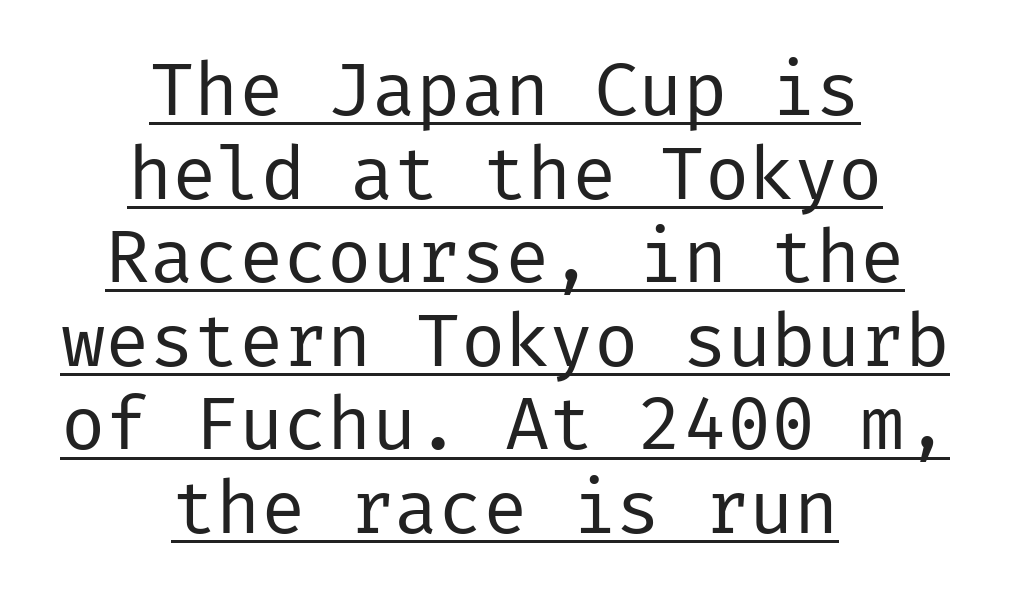
The lines in this sample share a center point and differ in where they start and stop. The axis of the letterforms is exactly vertical. The designer went with a sans here, leaving each stem footless. Letter spacing: default.
